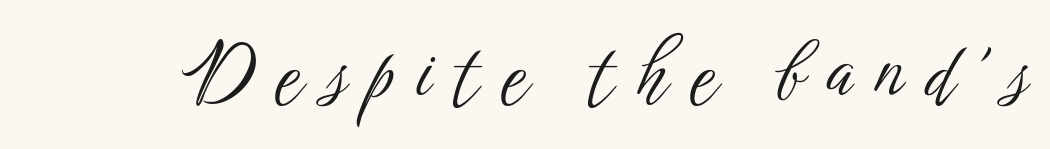
Q: Is the text bold? A: No.
Q: Is the text italic (slanted)? A: Yes.
Q: Is the typeface a serif or a sans-serif typeface? A: Sans-serif.
Q: Is the text underlined? A: No.
Q: Is the spacing between letters normal or unusually wide? A: Unusually wide.
Q: Width (condensed, normal, or wide)? A: Condensed.
Q: Stroke contrast? A: Low.
Q: x-height? A: Medium.
Q: Monospaced? A: No.
